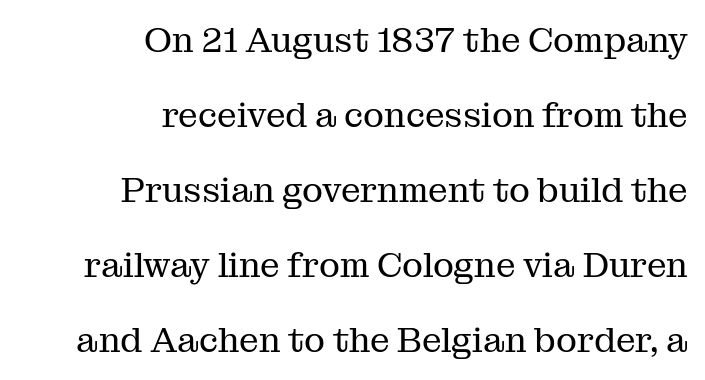
The passage shown has conventional tracking throughout. Proportional: the letters do not fall into vertical columns. Line spacing here is loose. Posture: upright roman. A quiet, ordinary-to-light weight characterises the typeface.
